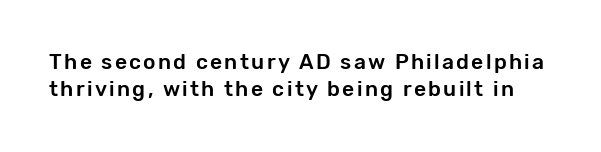
The image shows 21 px text type, upright; set normal line spacing (1.3x), not underlined.
